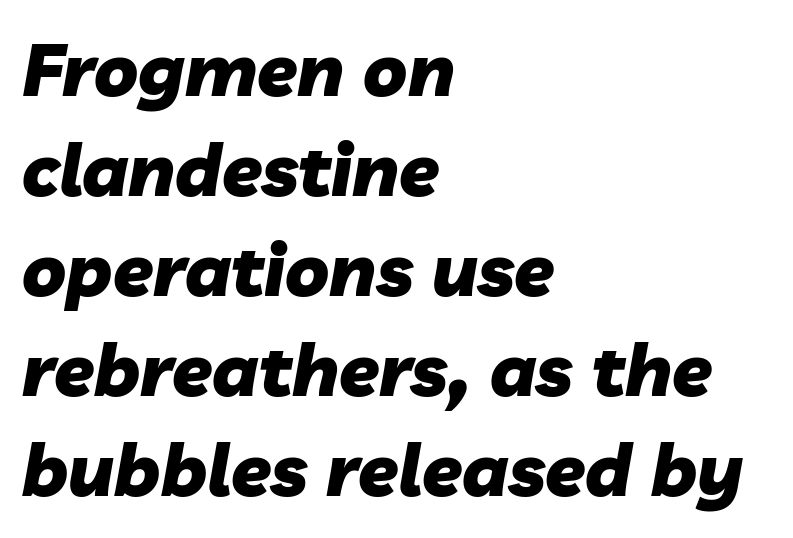
{"italic": "yes", "lean": "right", "slant_degrees": 10, "bold": "yes", "weight": "heavy", "width": "normal", "stroke_contrast": "low", "x_height": "medium", "monospaced": "no", "underline": "no", "align": "left", "line_spacing": "normal", "line_spacing_ratio": 1.37, "letter_spacing": "normal", "letter_spacing_em": 0.0, "glyph_px": 73}
